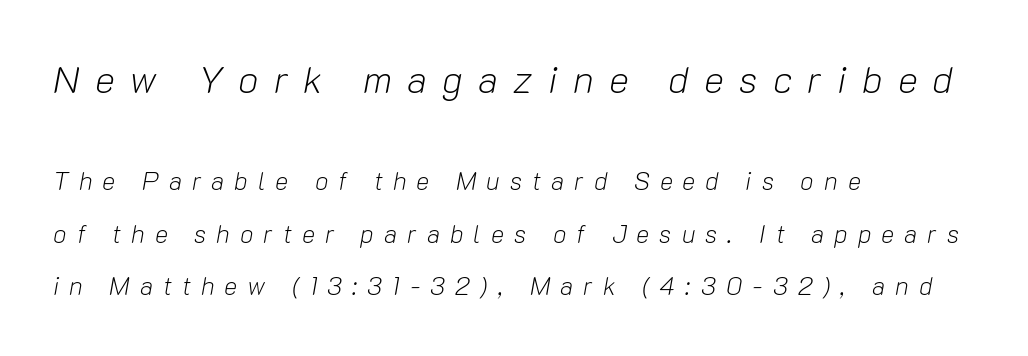
Q: Is the text bold? A: No.
Q: Is the text italic (slanted)? A: Yes, it leans right by about 10 degrees.
Q: Is the text underlined? A: No.
Q: How is the paragraph aligned? A: Left-aligned.
Q: Is the spacing between letters normal or unusually wide? A: Unusually wide.
Q: Is the spacing between lines tight, normal or loose? A: Loose.
Q: Which block of text is set in a larger size, the first (top) or the second (bottom)? A: The first (top) one.
Q: Width (condensed, normal, or wide)? A: Normal.
Q: Stroke contrast? A: Low.
Q: x-height? A: Medium.
Q: Monospaced? A: No.
